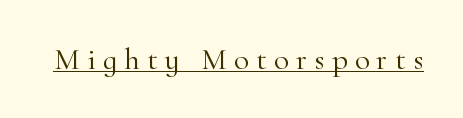
{"serif": "yes", "italic": "no", "bold": "no", "weight": "light", "width": "normal", "stroke_contrast": "high", "x_height": "small", "monospaced": "no", "underline": "yes", "letter_spacing": "wide", "letter_spacing_em": 0.23, "glyph_px": 31}
